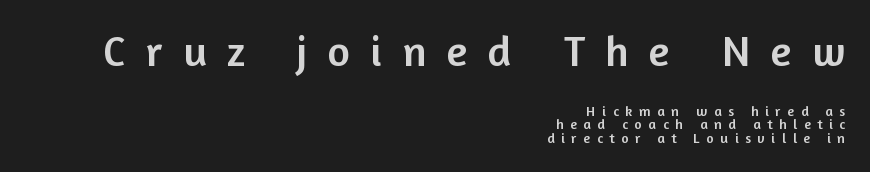
The composition opens big and finishes small. The gap between lines stays unmarked. The type is letterspaced generously, with wide tracking. The letters stand upright; this is a roman face. Proportional: the letters do not fall into vertical columns. Whoever set this chose condensed vertical rhythm over breathing room.
